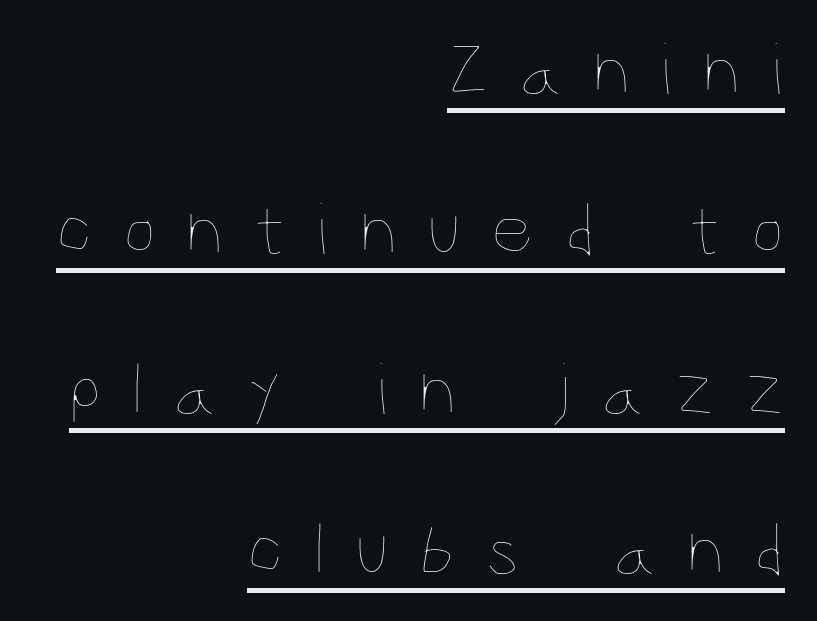
If you measured baseline to baseline, you'd find a long distance. The typesetter has applied underlining to the passage shown. The compositor pushed each line to the right boundary. The passage shown is not bold in any degree. There is plenty of visible air inserted between adjacent glyphs. These lines are rendered in a variable-pitch font.
